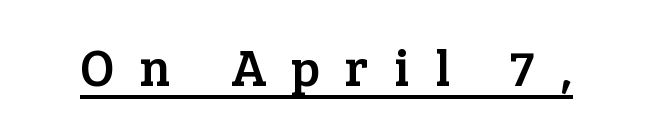
{"serif": "yes", "italic": "no", "width": "normal", "stroke_contrast": "low", "x_height": "medium", "monospaced": "no", "underline": "yes", "letter_spacing": "wide", "letter_spacing_em": 0.48, "glyph_px": 52}
